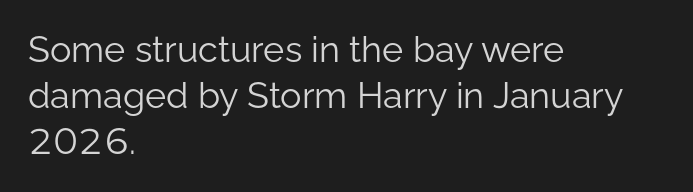
{"serif": "no", "italic": "no", "bold": "no", "weight": "light", "width": "normal", "stroke_contrast": "low", "x_height": "medium", "monospaced": "no", "underline": "no", "align": "left", "line_spacing": "normal", "line_spacing_ratio": 1.28, "letter_spacing": "normal", "letter_spacing_em": 0.0, "glyph_px": 36}
